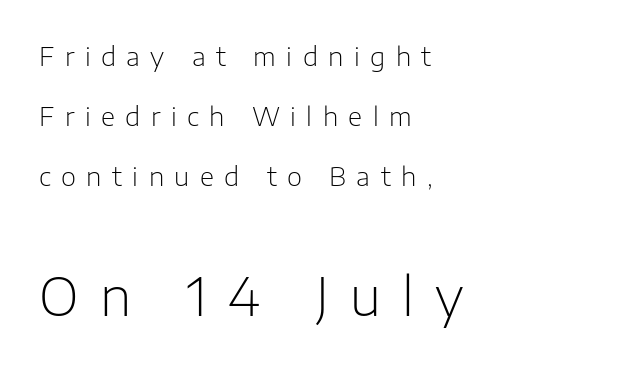
Q: Is the text bold? A: No.
Q: Is the text italic (slanted)? A: No, it is upright.
Q: Is the typeface a serif or a sans-serif typeface? A: Sans-serif.
Q: Is the text underlined? A: No.
Q: How is the paragraph aligned? A: Left-aligned.
Q: Is the spacing between letters normal or unusually wide? A: Unusually wide.
Q: Is the spacing between lines tight, normal or loose? A: Loose.
Q: Which block of text is set in a larger size, the first (top) or the second (bottom)? A: The second (bottom) one.
Q: Width (condensed, normal, or wide)? A: Normal.
Q: Stroke contrast? A: Low.
Q: x-height? A: Medium.
Q: Monospaced? A: No.
